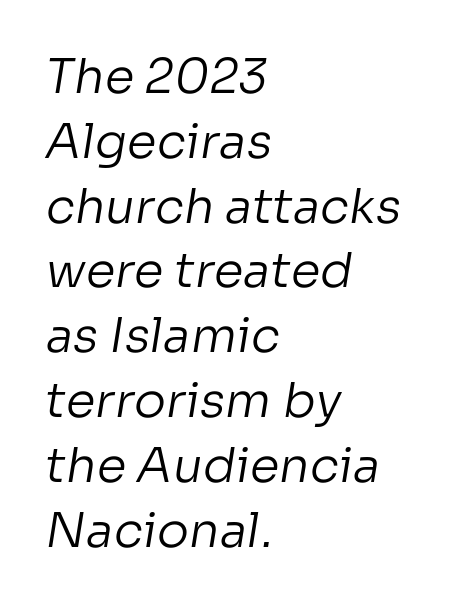
Q: Is the text bold? A: No.
Q: Is the typeface a serif or a sans-serif typeface? A: Sans-serif.
Q: Is the text underlined? A: No.
Q: How is the paragraph aligned? A: Left-aligned.
Q: Is the spacing between letters normal or unusually wide? A: Normal.
Q: Is the spacing between lines tight, normal or loose? A: Normal.
Q: Width (condensed, normal, or wide)? A: Normal.
Q: Stroke contrast? A: Low.
Q: x-height? A: Medium.
Q: Monospaced? A: No.
